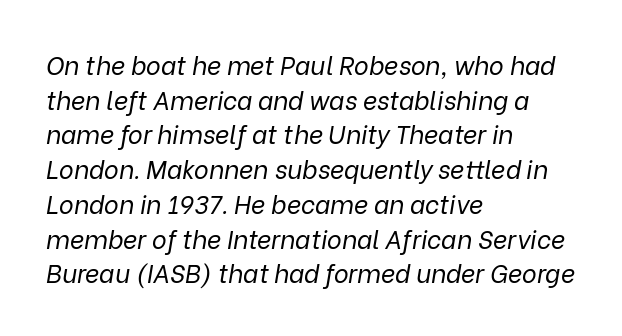
The image shows 25 px text type, italic (leaning right); set left-aligned, normal line spacing (1.39x), normal letter spacing, not underlined.
